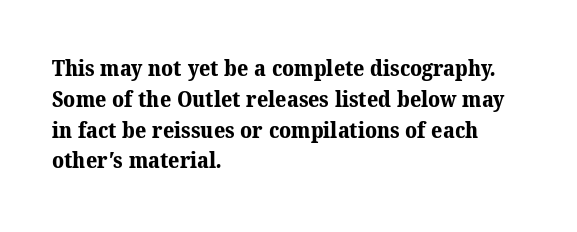
Typesetter's note: full bold, strokes at maximum text heaviness. Line spacing here is normal. Horizontally, the lines are justified to the leading edge only. The type is set solid horizontally, with unmodified tracking.
